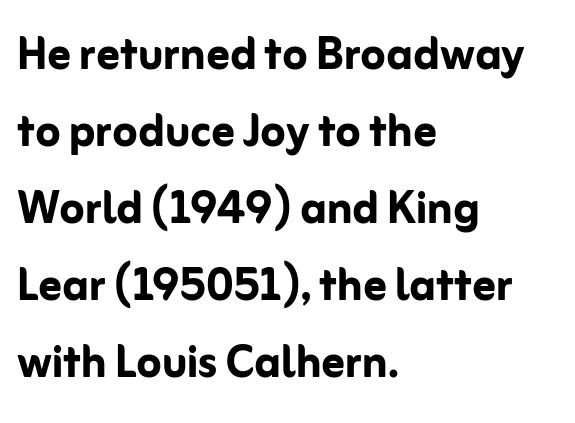
The image shows 57 px semibold sans-serif type, upright; set left-aligned, normal line spacing (1.35x), normal letter spacing, not underlined; low stroke contrast and a medium x-height.
